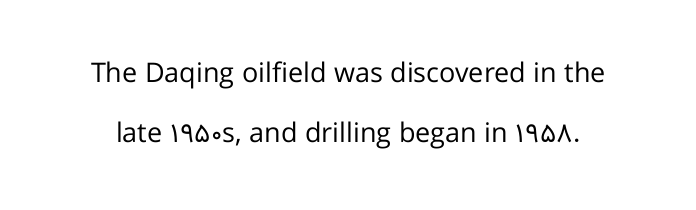
The image shows 27 px text type, upright; set loose line spacing (2.24x), normal letter spacing, not underlined.
